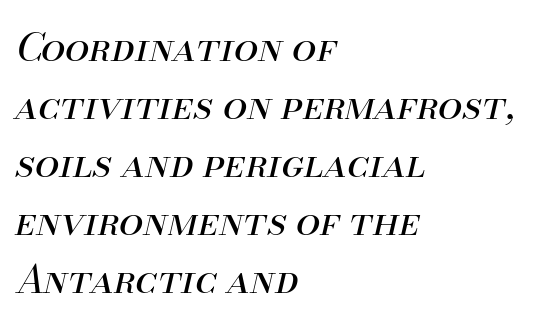
Q: Is the text bold? A: No.
Q: Is the text italic (slanted)? A: Yes, it leans right by about 13 degrees.
Q: Is the text underlined? A: No.
Q: How is the paragraph aligned? A: Left-aligned.
Q: Is the spacing between letters normal or unusually wide? A: Normal.
Q: Is the spacing between lines tight, normal or loose? A: Normal.
Q: Width (condensed, normal, or wide)? A: Normal.
Q: Stroke contrast? A: Medium.
Q: x-height? A: Small.
Q: Monospaced? A: No.
